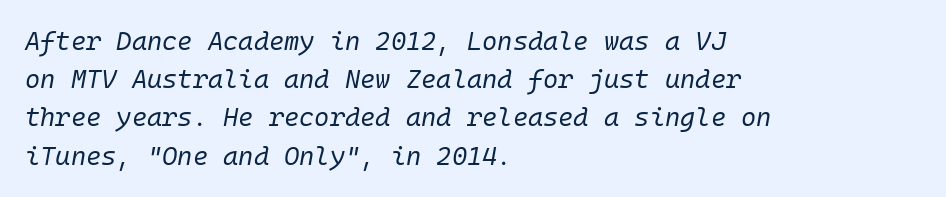
Q: Is the text bold? A: No.
Q: Is the text italic (slanted)? A: Yes, it leans right by about 10 degrees.
Q: Is the text underlined? A: No.
Q: How is the paragraph aligned? A: Left-aligned.
Q: Is the spacing between letters normal or unusually wide? A: Normal.
Q: Is the spacing between lines tight, normal or loose? A: Normal.
